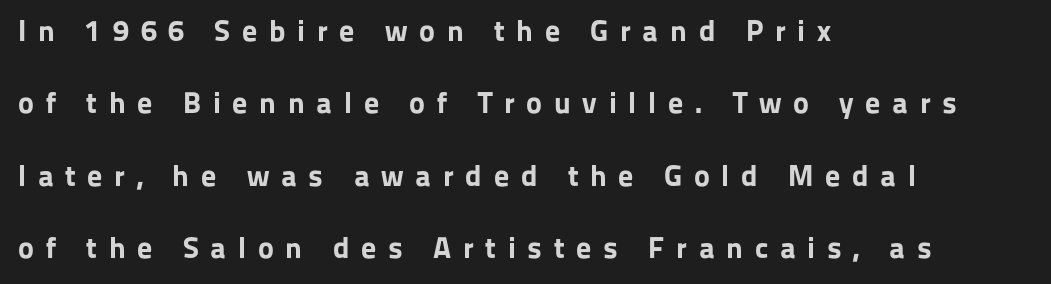
The image shows 30 px bold sans-serif type, upright; set left-aligned, loose line spacing (2.41x), unusually wide letter spacing (+0.39 em), not underlined; low stroke contrast and a medium x-height.
